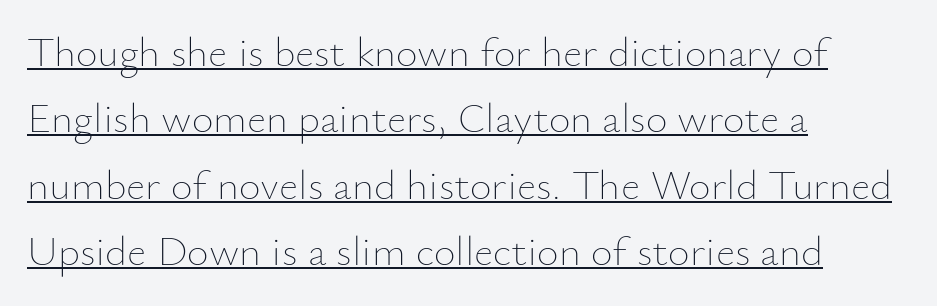
Looks like regular typesetting: each glyph gets only the width it needs. This sample uses plain, unmodified letter spacing. Weight class: somewhere from thin through regular. Line spacing here is normal.
